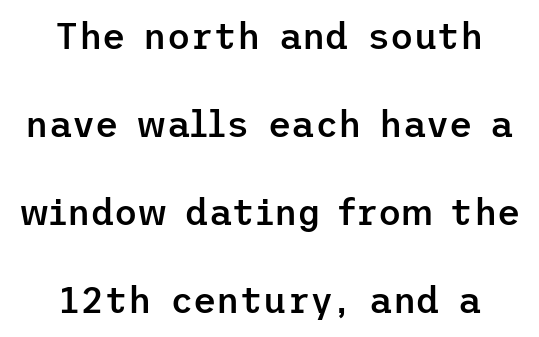
{"serif": "no", "italic": "no", "bold": "semi", "weight": "semibold", "width": "normal", "stroke_contrast": "low", "x_height": "medium", "underline": "no", "align": "center", "line_spacing": "loose", "line_spacing_ratio": 2.44, "letter_spacing": "normal", "letter_spacing_em": 0.0, "glyph_px": 36}
